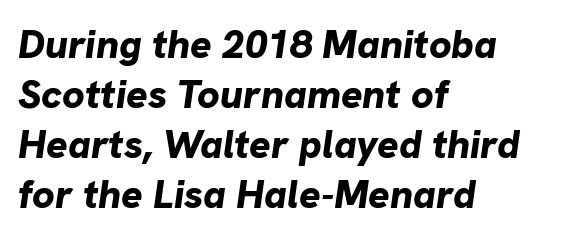
{"italic": "yes", "lean": "right", "slant_degrees": 8, "bold": "yes", "weight": "bold", "width": "normal", "stroke_contrast": "low", "x_height": "medium", "monospaced": "no", "underline": "no", "align": "left", "line_spacing": "normal", "line_spacing_ratio": 1.25, "letter_spacing": "normal", "letter_spacing_em": 0.0, "glyph_px": 40}
